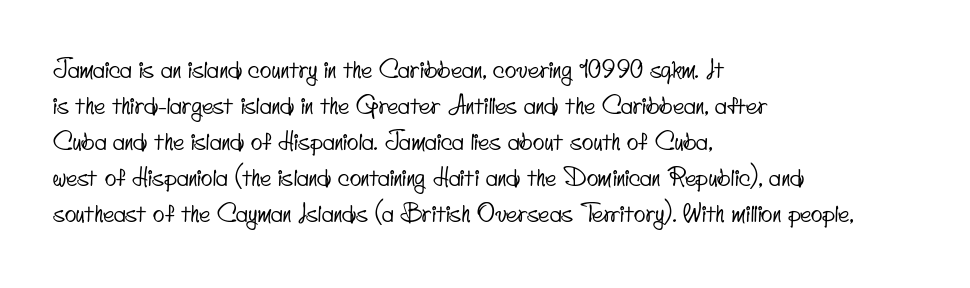
The space between consecutive lines is moderate. The typesetter chose a ragged-right arrangement here. Words appear dense and cohesive because spacing is normal. Letters rest on an invisible, unmarked baseline.
